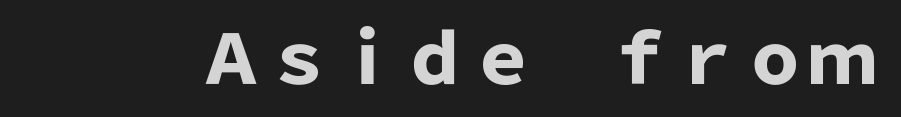
The image shows 68 px heavy sans-serif type, upright; set normal letter spacing, not underlined; low stroke contrast and a medium x-height.
